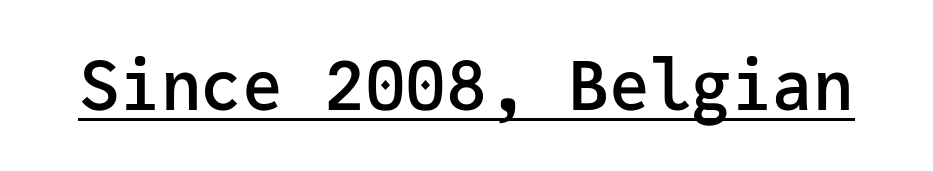
The image shows 68 px semibold sans-serif type, upright, monospaced; set normal letter spacing, underlined; low stroke contrast and a medium x-height.
